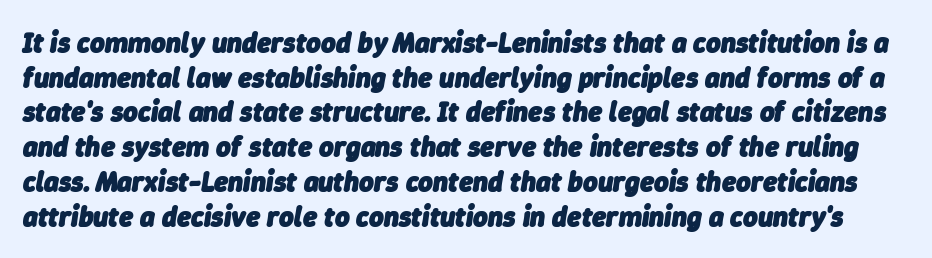
The image shows 28 px heavy type, italic (leaning right); set line spacing 1.24x, normal letter spacing, not underlined; low stroke contrast and a medium x-height.
